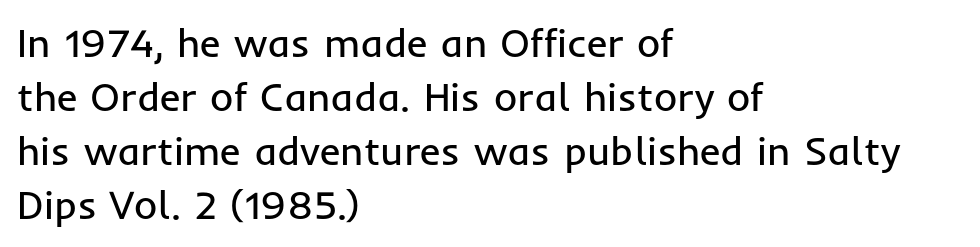
The image shows 40 px regular-weight sans-serif type, upright; set left-aligned, normal line spacing (1.35x), normal letter spacing, not underlined; low stroke contrast and a medium x-height.
